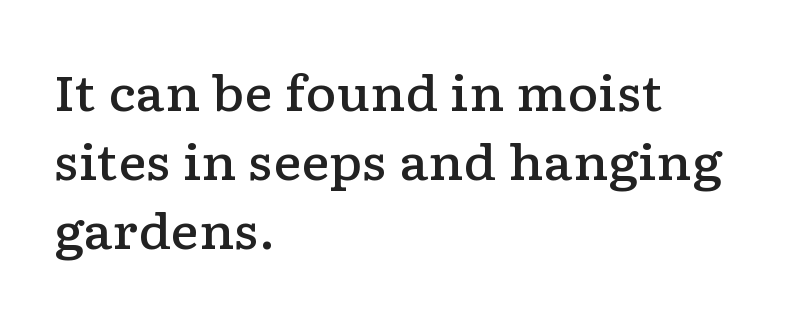
Q: Is the text bold? A: Semi-bold.
Q: Is the text italic (slanted)? A: No, it is upright.
Q: Is the typeface a serif or a sans-serif typeface? A: Serif.
Q: Is the text underlined? A: No.
Q: How is the paragraph aligned? A: Left-aligned.
Q: Is the spacing between letters normal or unusually wide? A: Normal.
Q: Is the spacing between lines tight, normal or loose? A: Normal.
Q: Width (condensed, normal, or wide)? A: Wide.
Q: Stroke contrast? A: Low.
Q: x-height? A: Medium.
Q: Monospaced? A: No.
